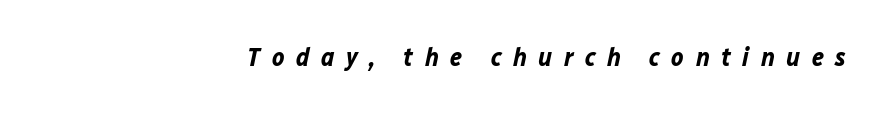
Q: Is the text bold? A: Yes.
Q: Is the text italic (slanted)? A: Yes, it leans right by about 12 degrees.
Q: Is the text underlined? A: No.
Q: How is the paragraph aligned? A: Right-aligned.
Q: Is the spacing between letters normal or unusually wide? A: Unusually wide.
